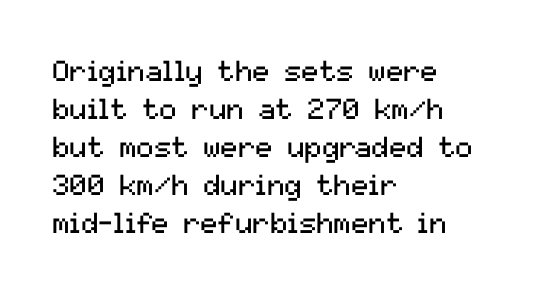
The image shows 29 px regular-weight sans-serif type, upright; set left-aligned, normal line spacing (1.31x), normal letter spacing, not underlined; medium stroke contrast and a medium x-height.
